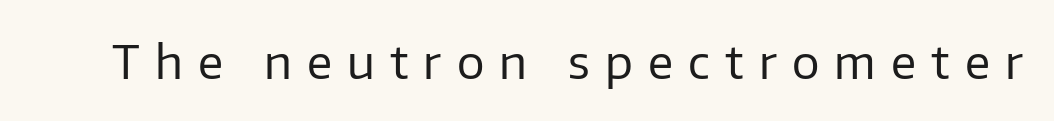
Q: Is the text bold? A: No.
Q: Is the text italic (slanted)? A: No, it is upright.
Q: Is the typeface a serif or a sans-serif typeface? A: Sans-serif.
Q: Is the text underlined? A: No.
Q: Is the spacing between letters normal or unusually wide? A: Unusually wide.
Q: Width (condensed, normal, or wide)? A: Normal.
Q: Stroke contrast? A: Low.
Q: x-height? A: Medium.
Q: Monospaced? A: No.
